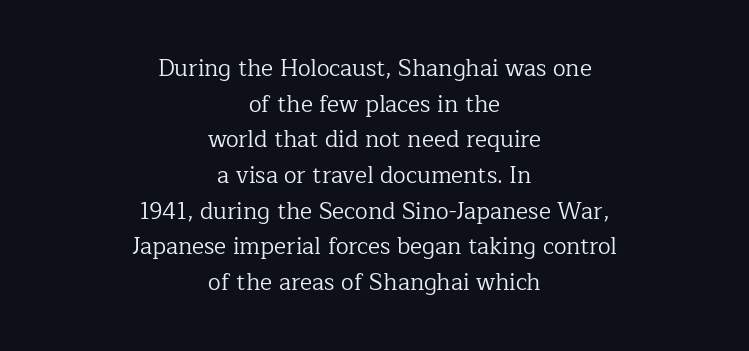
{"italic": "no", "bold": "no", "underline": "no", "align": "center", "line_spacing": "normal", "line_spacing_ratio": 1.55, "letter_spacing": "normal", "letter_spacing_em": 0.0, "glyph_px": 23}
